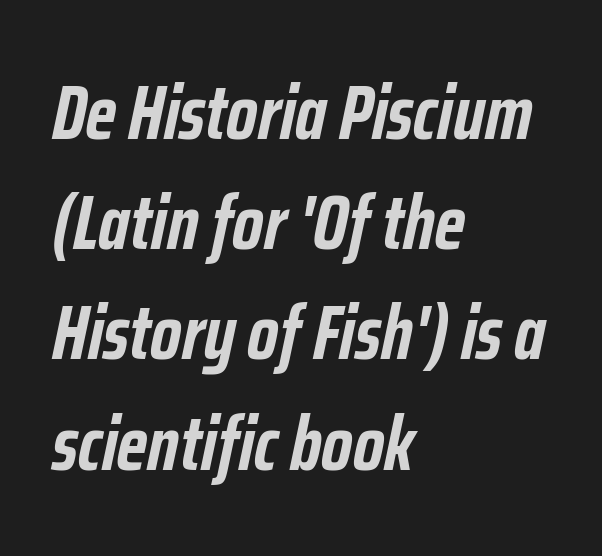
{"italic": "yes", "lean": "right", "slant_degrees": 12, "bold": "yes", "weight": "semibold", "width": "condensed", "stroke_contrast": "low", "x_height": "medium", "monospaced": "no", "underline": "no", "align": "left", "line_spacing": "normal", "line_spacing_ratio": 1.45, "letter_spacing": "normal", "letter_spacing_em": 0.0, "glyph_px": 76}
